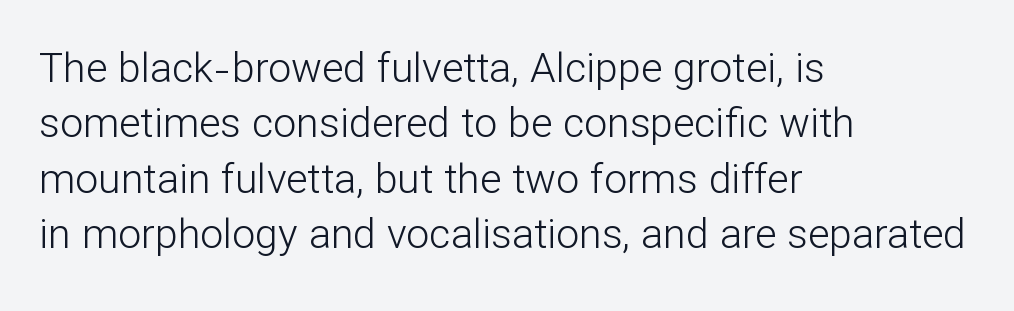
The image shows 41 px light sans-serif type, upright; set left-aligned, normal line spacing (1.35x), normal letter spacing, not underlined; low stroke contrast and a medium x-height.
